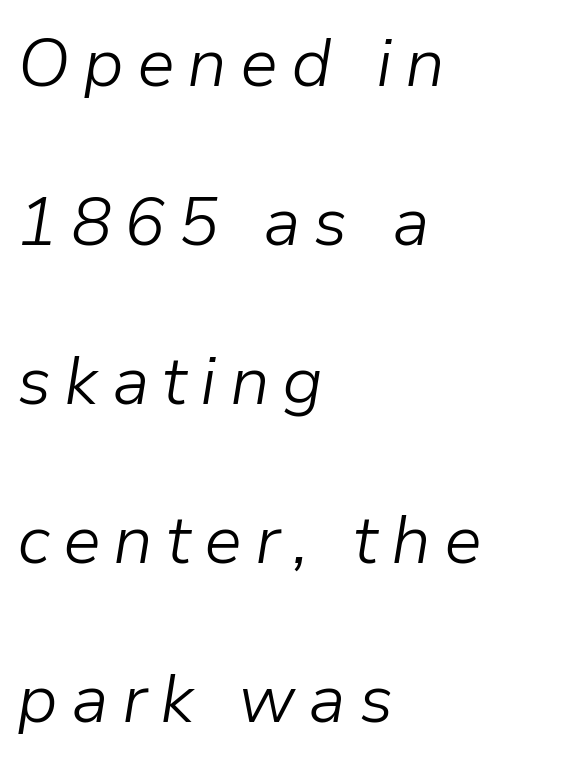
Where is the straight margin? On the left. Think of a printed novel: that variable character pitch is what you see here. No heavy texture on the line: the type isn't bold. Honestly, there is no underline to notice here at all. Rows of type keep a wide berth in the vertical direction. Italic: yes, the glyphs are oblique.
